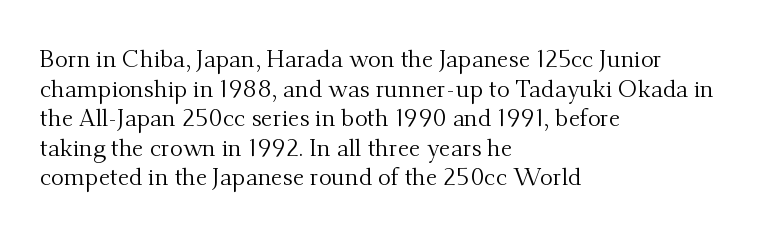
Q: Is the text bold? A: No.
Q: Is the text italic (slanted)? A: No, it is upright.
Q: Is the text underlined? A: No.
Q: How is the paragraph aligned? A: Left-aligned.
Q: Is the spacing between letters normal or unusually wide? A: Normal.
